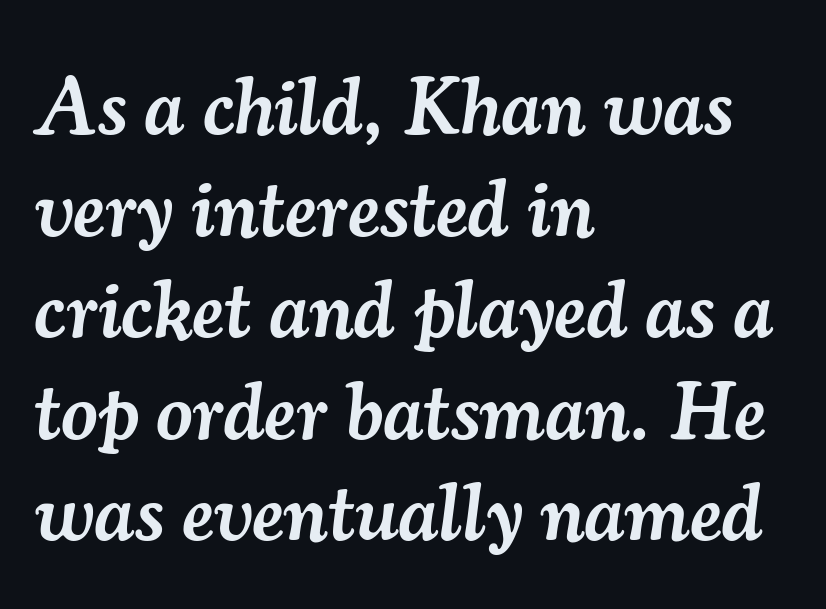
The image shows 80 px semibold serif type, italic (leaning right); set left-aligned, normal line spacing (1.27x), normal letter spacing, not underlined; medium stroke contrast and a small x-height.
